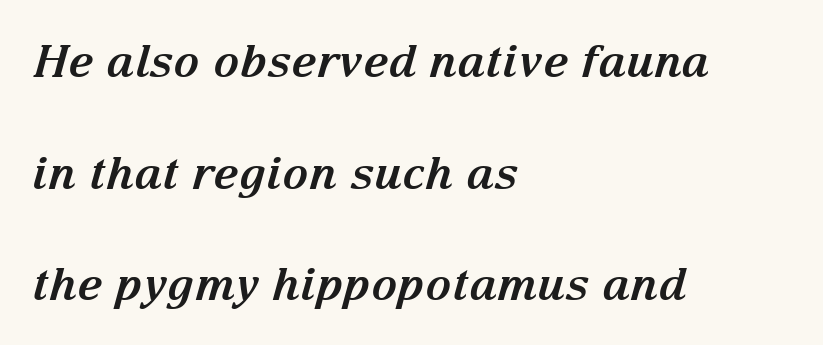
{"serif": "yes", "italic": "yes", "lean": "right", "slant_degrees": 15, "bold": "yes", "weight": "bold", "width": "normal", "stroke_contrast": "medium", "x_height": "medium", "monospaced": "no", "underline": "no", "align": "left", "line_spacing": "loose", "line_spacing_ratio": 2.48, "letter_spacing": "normal", "letter_spacing_em": 0.0, "glyph_px": 45}
